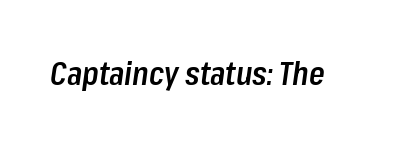
The image shows 32 px semibold, condensed type, italic (leaning right); set normal letter spacing, not underlined; low stroke contrast and a medium x-height.
